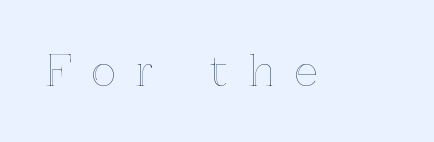
This is the regular roman posture of the typeface. A clean baseline with only descenders dipping below it. You could not count columns in this text — the font is proportionally spaced. The type is letterspaced generously, with wide tracking.
